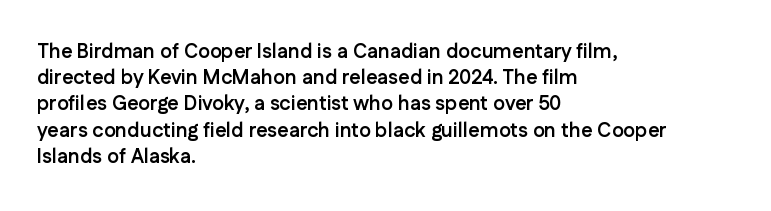
{"italic": "no", "bold": "yes", "underline": "no", "align": "left", "line_spacing": "normal", "line_spacing_ratio": 1.31, "letter_spacing": "normal", "letter_spacing_em": 0.0, "glyph_px": 20}
